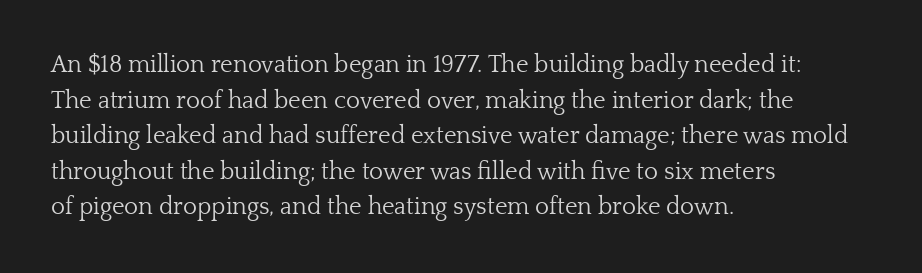
No italicization has been applied; the sample stays upright. Each line starts at the same left margin while the right side varies. Weight: regular or lighter. Compared with typical paragraphs, the rows here are spaced about the same. No extra tracking has been applied to these lines. Any mark beneath the type? The region is blank.
